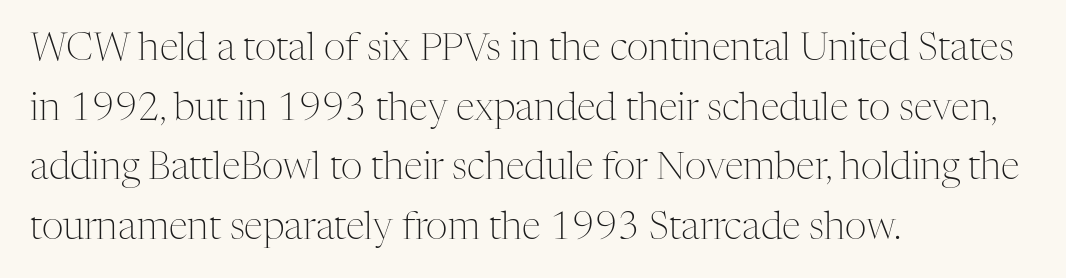
Q: Is the text bold? A: No.
Q: Is the text italic (slanted)? A: No, it is upright.
Q: Is the typeface a serif or a sans-serif typeface? A: Serif.
Q: Is the text underlined? A: No.
Q: How is the paragraph aligned? A: Left-aligned.
Q: Is the spacing between letters normal or unusually wide? A: Normal.
Q: Is the spacing between lines tight, normal or loose? A: Normal.
Q: Width (condensed, normal, or wide)? A: Normal.
Q: Stroke contrast? A: Medium.
Q: x-height? A: Medium.
Q: Monospaced? A: No.
